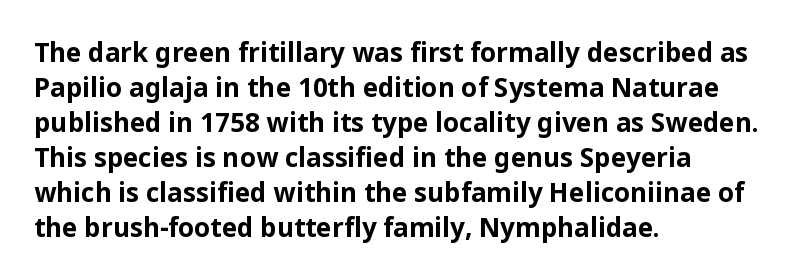
The image shows 26 px bold type, upright; set left-aligned, normal line spacing (1.35x), normal letter spacing, not underlined.
